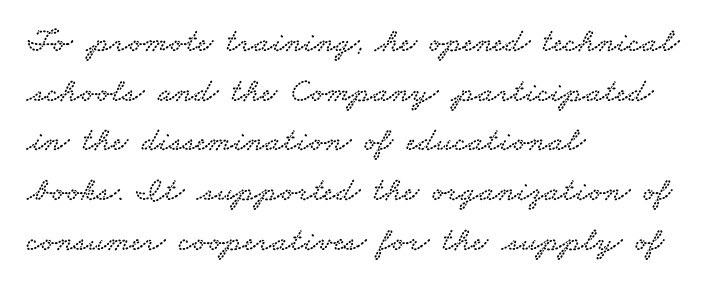
Q: Is the typeface a serif or a sans-serif typeface? A: Serif.
Q: Is the text underlined? A: No.
Q: How is the paragraph aligned? A: Left-aligned.
Q: Is the spacing between letters normal or unusually wide? A: Normal.
Q: Is the spacing between lines tight, normal or loose? A: Normal.
Q: Width (condensed, normal, or wide)? A: Wide.
Q: Stroke contrast? A: Low.
Q: x-height? A: Small.
Q: Monospaced? A: No.
